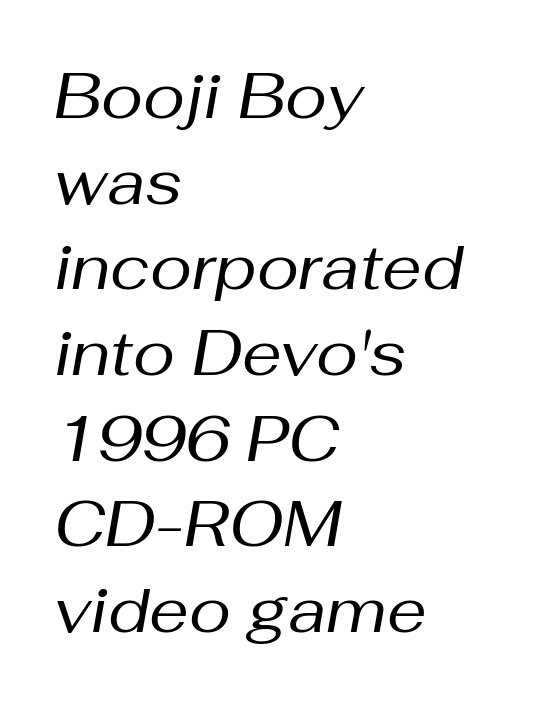
{"italic": "yes", "lean": "right", "slant_degrees": 10, "bold": "no", "weight": "regular", "width": "normal", "stroke_contrast": "medium", "x_height": "medium", "monospaced": "no", "underline": "no", "align": "left", "line_spacing": "normal", "line_spacing_ratio": 1.36, "letter_spacing": "normal", "letter_spacing_em": 0.0, "glyph_px": 63}
